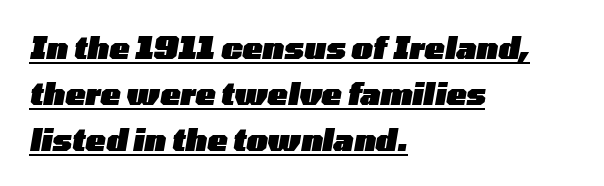
Q: Is the text bold? A: Yes.
Q: Is the text italic (slanted)? A: Yes, it leans right by about 10 degrees.
Q: Is the text underlined? A: Yes.
Q: How is the paragraph aligned? A: Left-aligned.
Q: Is the spacing between letters normal or unusually wide? A: Normal.
Q: Is the spacing between lines tight, normal or loose? A: Normal.
Q: Width (condensed, normal, or wide)? A: Wide.
Q: Stroke contrast? A: Low.
Q: x-height? A: Medium.
Q: Monospaced? A: No.
